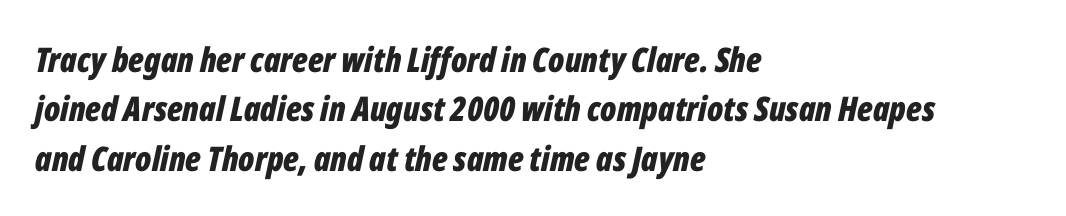
{"italic": "yes", "lean": "right", "slant_degrees": 12, "bold": "yes", "weight": "bold", "width": "condensed", "stroke_contrast": "low", "x_height": "medium", "monospaced": "no", "underline": "no", "align": "left", "line_spacing": "normal", "line_spacing_ratio": 1.45, "letter_spacing": "normal", "letter_spacing_em": 0.0, "glyph_px": 34}
